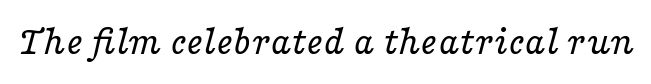
The image shows 41 px regular-weight, wide serif type, italic (leaning right); set normal letter spacing, not underlined; low stroke contrast and a medium x-height.
